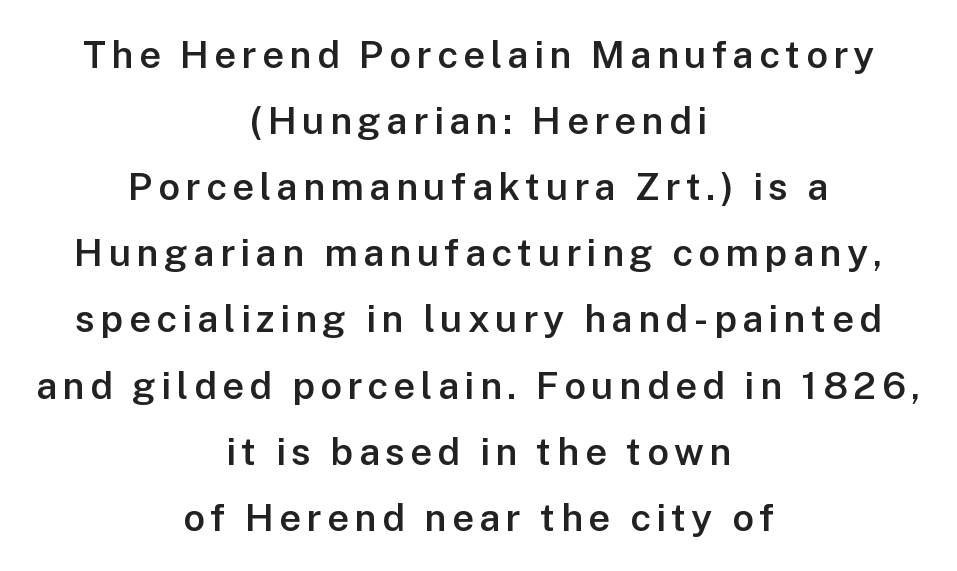
Q: Is the text bold? A: Semi-bold.
Q: Is the text italic (slanted)? A: No, it is upright.
Q: Is the typeface a serif or a sans-serif typeface? A: Sans-serif.
Q: Is the text underlined? A: No.
Q: How is the paragraph aligned? A: Centered.
Q: Width (condensed, normal, or wide)? A: Normal.
Q: Stroke contrast? A: Low.
Q: x-height? A: Medium.
Q: Monospaced? A: No.
